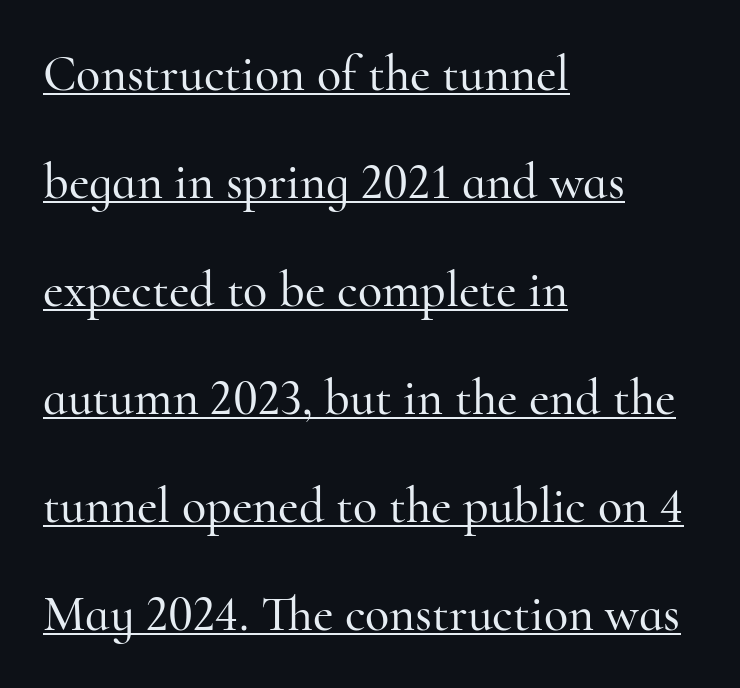
This sample has the flowing, uneven cadence of proportional lettering. Inter-character spacing is left at the font's built-in metrics. Each letter's strokes conclude with small projecting serifs. Each line starts at the same left margin while the right side varies. Leading: increased.
